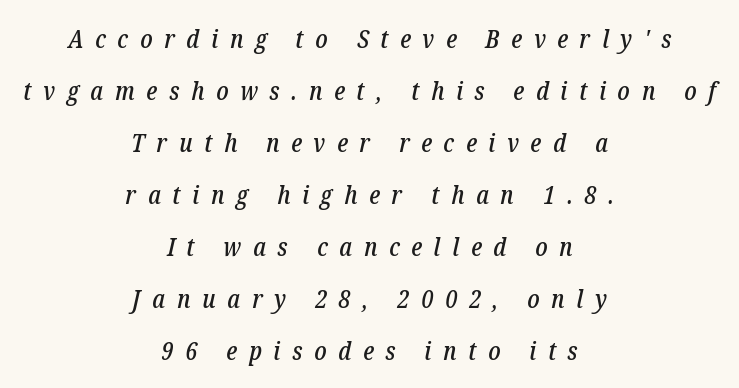
The image shows 26 px text type, italic (leaning right); set centered, loose line spacing (2.0x), unusually wide letter spacing (+0.45 em), not underlined.
